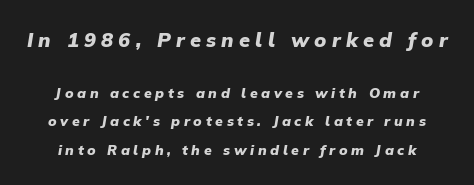
Q: Is the text bold? A: Yes.
Q: Is the text italic (slanted)? A: Yes, it leans right by about 9 degrees.
Q: Is the text underlined? A: No.
Q: Is the spacing between letters normal or unusually wide? A: Unusually wide.
Q: Is the spacing between lines tight, normal or loose? A: Loose.
Q: Which block of text is set in a larger size, the first (top) or the second (bottom)? A: The first (top) one.
